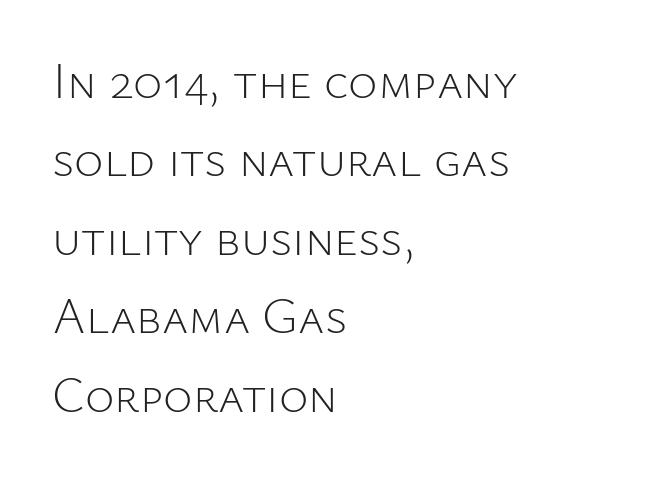
Does extra space separate the letters? No, they use regular spacing. The strokes are not fattened; the text isn't bold. Upright lettering throughout. You could not count columns in this text — the font is proportionally spaced.
